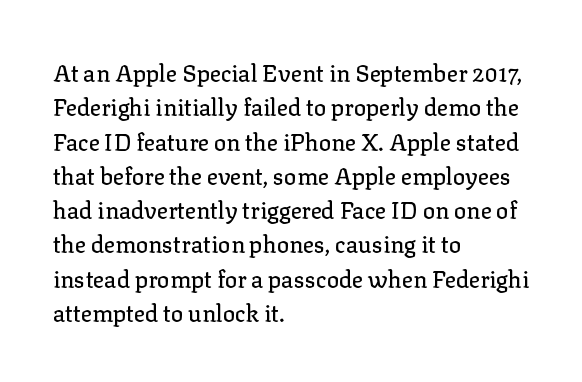
If you drew a ruler down the left edge, every line would touch it. Any mark beneath the type? The region is blank. Vertical spacing — default. It's the straight-up-and-down kind of type.
